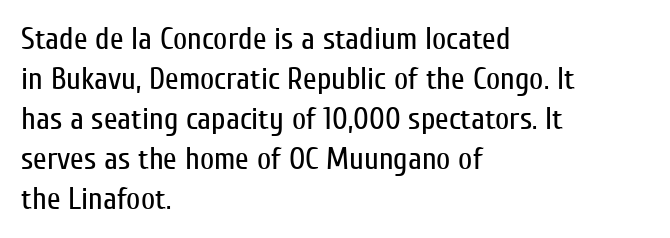
The image shows 31 px regular-weight, condensed sans-serif type, upright; set left-aligned, normal line spacing (1.29x), normal letter spacing, not underlined; low stroke contrast and a medium x-height.
